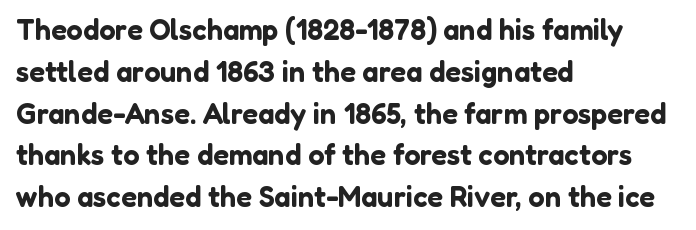
Q: Is the text italic (slanted)? A: No, it is upright.
Q: Is the typeface a serif or a sans-serif typeface? A: Sans-serif.
Q: Is the text underlined? A: No.
Q: How is the paragraph aligned? A: Left-aligned.
Q: Is the spacing between letters normal or unusually wide? A: Normal.
Q: Is the spacing between lines tight, normal or loose? A: Normal.
Q: Width (condensed, normal, or wide)? A: Normal.
Q: Stroke contrast? A: Low.
Q: x-height? A: Medium.
Q: Monospaced? A: No.
